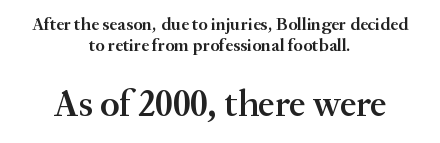
Top chunk: small. Bottom chunk: large. Old-style or modern, the face here clearly has serifs. Look at the stroke-to-counter ratio: somewhat heavy, a semibold. Nobody touched the tracking dial on this one. The rag falls on both sides of this text block equally.
